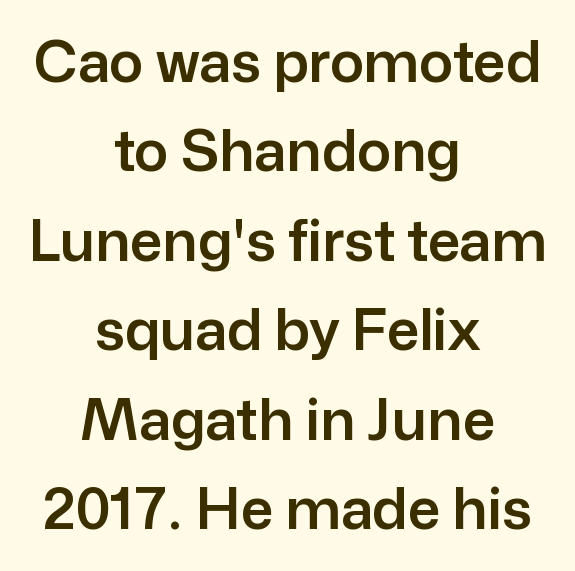
{"serif": "no", "italic": "no", "width": "normal", "stroke_contrast": "low", "x_height": "medium", "monospaced": "no", "underline": "no", "align": "center", "line_spacing": "normal", "line_spacing_ratio": 1.57, "letter_spacing": "normal", "letter_spacing_em": 0.0, "glyph_px": 57}
